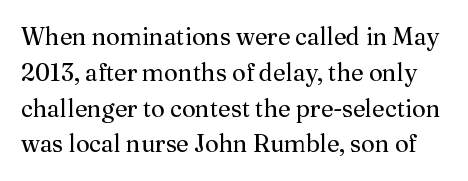
The image shows 24 px text type, upright; set normal line spacing (1.49x), normal letter spacing, not underlined.
